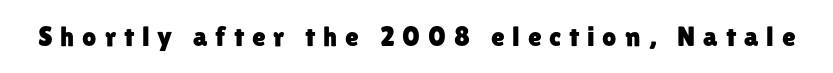
Students, note that the glyphs here are deliberately spaced far apart. Is this a fixed-width face? No — the glyphs have proportional, varying widths. Posture: upright roman. Nothing sits at the stroke ends, so this counts as sans-serif.
